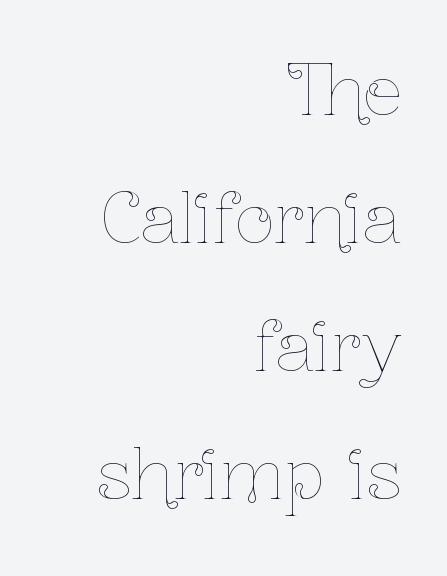
{"italic": "no", "bold": "no", "weight": "thin", "width": "condensed", "stroke_contrast": "low", "x_height": "medium", "monospaced": "no", "underline": "no", "align": "right", "line_spacing_ratio": 1.88, "letter_spacing": "normal", "letter_spacing_em": 0.0, "glyph_px": 68}
